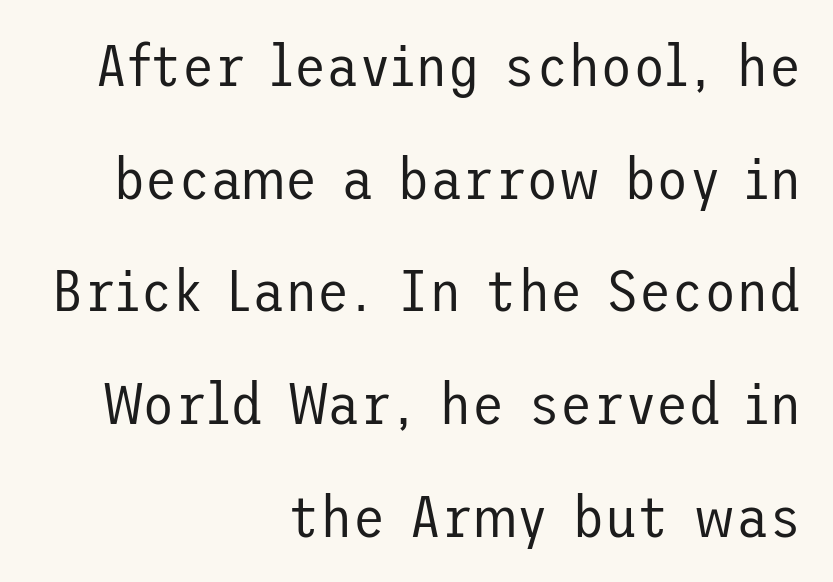
Q: Is the text bold? A: No.
Q: Is the text italic (slanted)? A: No, it is upright.
Q: Is the typeface a serif or a sans-serif typeface? A: Sans-serif.
Q: Is the text underlined? A: No.
Q: How is the paragraph aligned? A: Right-aligned.
Q: Is the spacing between letters normal or unusually wide? A: Normal.
Q: Is the spacing between lines tight, normal or loose? A: Loose.
Q: Width (condensed, normal, or wide)? A: Normal.
Q: Stroke contrast? A: Low.
Q: x-height? A: Medium.
